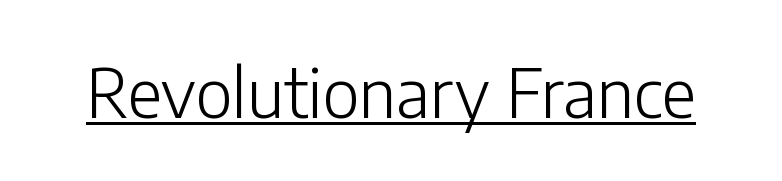
The image shows 67 px light sans-serif type, upright; set normal letter spacing, underlined; low stroke contrast and a medium x-height.
